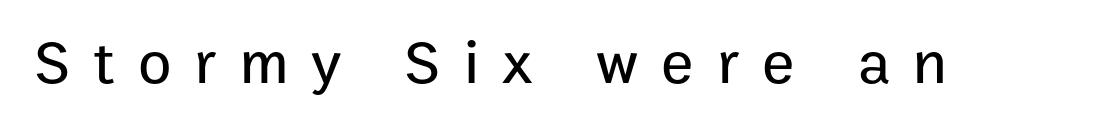
To sum up the face: it is a sans, with no serifs. Think of a printed novel: that variable character pitch is what you see here. Spacing between characters has been opened up far beyond the box default. No word sits above an underline. Do the letters lean? They stand straight.
